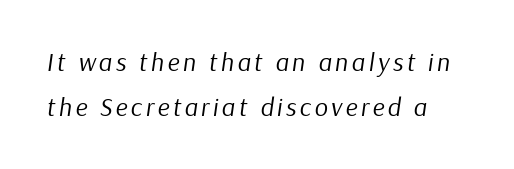
{"italic": "yes", "lean": "right", "slant_degrees": 9, "bold": "no", "underline": "no", "line_spacing_ratio": 1.72, "glyph_px": 26}
